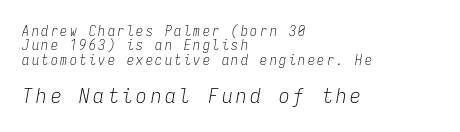
Q: Is the text bold? A: No.
Q: Is the text italic (slanted)? A: Yes, it leans right by about 9 degrees.
Q: Is the text underlined? A: No.
Q: How is the paragraph aligned? A: Left-aligned.
Q: Is the spacing between lines tight, normal or loose? A: Tight.
Q: Which block of text is set in a larger size, the first (top) or the second (bottom)? A: The second (bottom) one.
